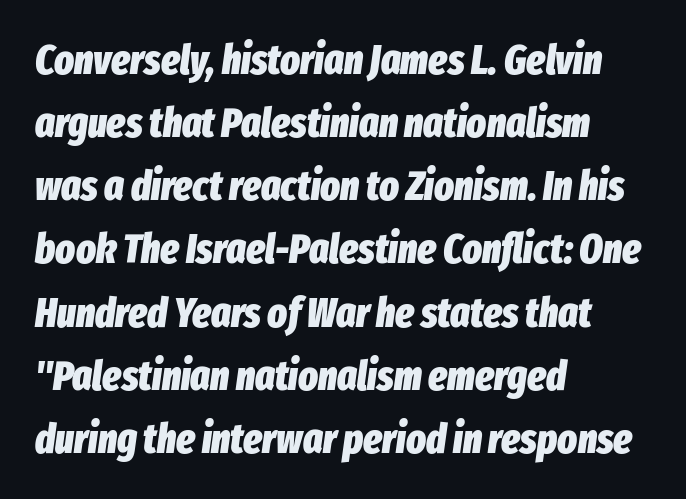
Q: Is the text bold? A: Yes.
Q: Is the text italic (slanted)? A: Yes, it leans right by about 8 degrees.
Q: Is the text underlined? A: No.
Q: How is the paragraph aligned? A: Left-aligned.
Q: Is the spacing between letters normal or unusually wide? A: Normal.
Q: Is the spacing between lines tight, normal or loose? A: Normal.
Q: Width (condensed, normal, or wide)? A: Condensed.
Q: Stroke contrast? A: Low.
Q: x-height? A: Medium.
Q: Monospaced? A: No.
